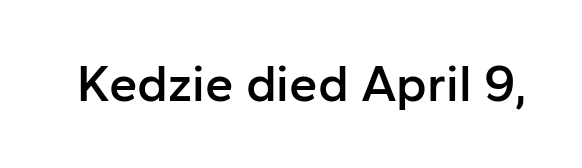
{"serif": "no", "italic": "no", "bold": "semi", "weight": "semibold", "width": "normal", "stroke_contrast": "low", "x_height": "medium", "monospaced": "no", "underline": "no", "letter_spacing": "normal", "letter_spacing_em": 0.0, "glyph_px": 51}
